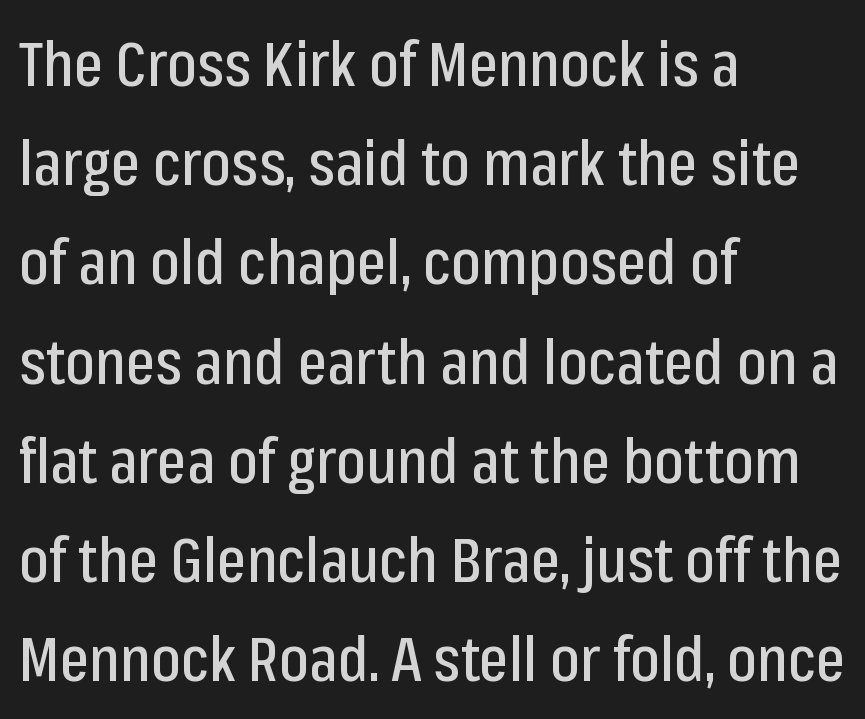
Q: Is the text italic (slanted)? A: No, it is upright.
Q: Is the typeface a serif or a sans-serif typeface? A: Sans-serif.
Q: Is the text underlined? A: No.
Q: How is the paragraph aligned? A: Left-aligned.
Q: Is the spacing between letters normal or unusually wide? A: Normal.
Q: Is the spacing between lines tight, normal or loose? A: Normal.
Q: Width (condensed, normal, or wide)? A: Condensed.
Q: Stroke contrast? A: Low.
Q: x-height? A: Medium.
Q: Monospaced? A: No.
